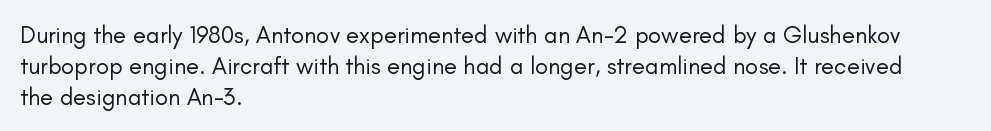
These lines keep a tight, regular rhythm from letter to letter. Notice how descenders clear the ascenders below comfortably — that's standard leading. These lines were composed using upright roman letters. One-word summary of the alignment: left. Nobody drew a line under any word here. The typesetting does not lean heavy: it is not bold.
